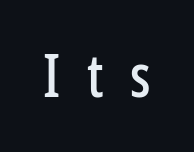
Has an underline been added? It has not. The type sits square on the baseline with zero lean. Is this a fixed-width face? No — the glyphs have proportional, varying widths. You can tell from the bare stems that sans-serif type was used. The letters are spread apart with noticeably loose tracking.
